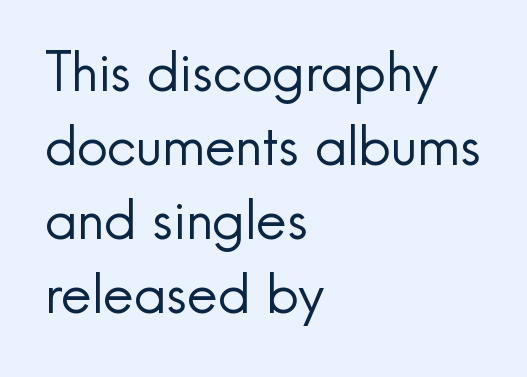
Students, note that the glyphs here touch the page at normal intervals. Words float on clear page, feet unadorned. The type sits square on the baseline with zero lean. Compared with a centered layout, this one pins lines to the left instead. Does the leading feel generous? No, just average.
